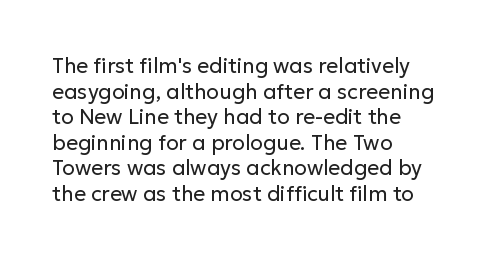
Does extra space separate the letters? No, they use regular spacing. The passage is arranged the way most books set body copy — flush left. The area under the type is left untouched. The face looks like a standard text weight, possibly lighter. Notice how the stems are strictly vertical — no italics here.
